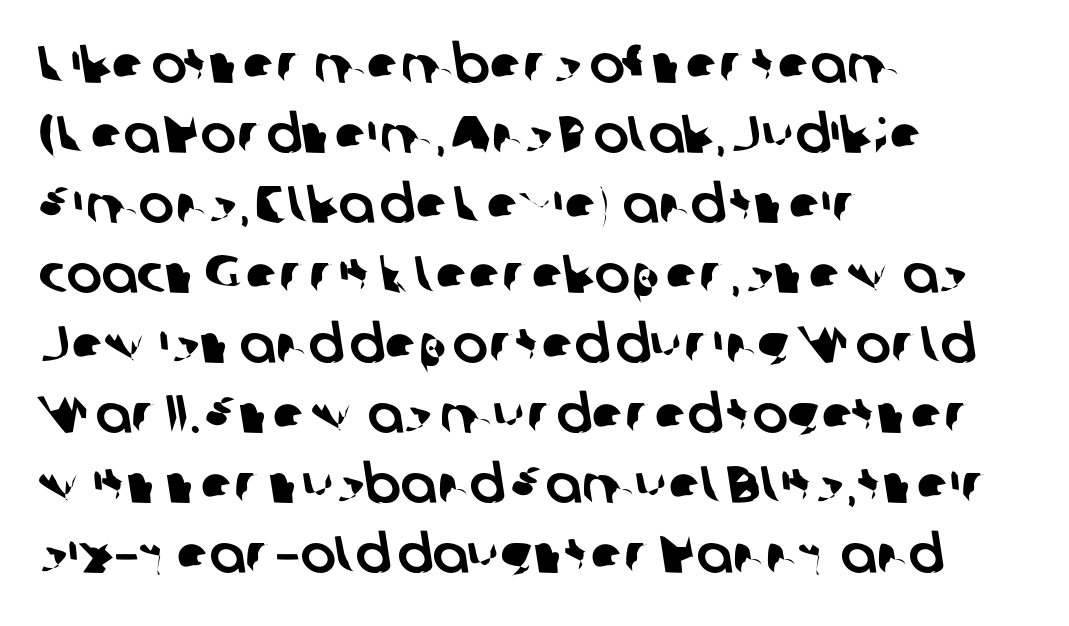
{"serif": "no", "width": "normal", "stroke_contrast": "low", "x_height": "medium", "monospaced": "no", "underline": "no", "align": "left", "line_spacing": "normal", "line_spacing_ratio": 1.32, "letter_spacing": "normal", "letter_spacing_em": 0.0, "glyph_px": 53}
